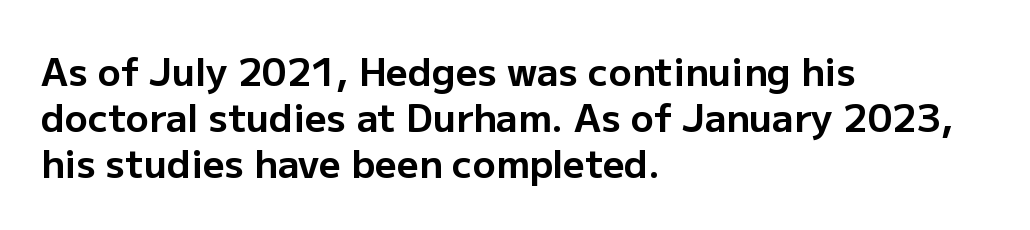
Q: Is the text bold? A: Yes.
Q: Is the text italic (slanted)? A: No, it is upright.
Q: Is the typeface a serif or a sans-serif typeface? A: Sans-serif.
Q: Is the text underlined? A: No.
Q: How is the paragraph aligned? A: Left-aligned.
Q: Is the spacing between letters normal or unusually wide? A: Normal.
Q: Width (condensed, normal, or wide)? A: Normal.
Q: Stroke contrast? A: Low.
Q: x-height? A: Medium.
Q: Monospaced? A: No.
